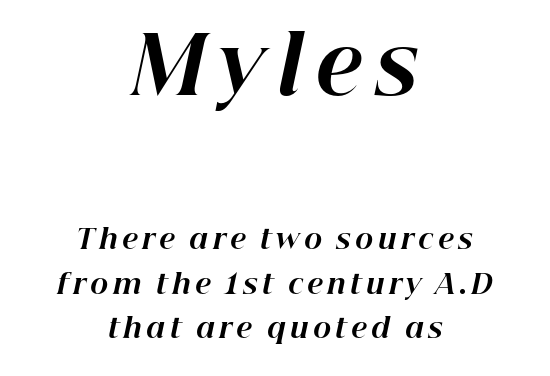
{"italic": "yes", "lean": "right", "slant_degrees": 12, "bold": "yes", "weight": "bold", "width": "normal", "stroke_contrast": "high", "x_height": "medium", "monospaced": "no", "underline": "no", "align": "center", "line_spacing": "normal", "line_spacing_ratio": 1.65, "larger_block": "first", "size_ratio": 2.96, "glyph_px": 80}
